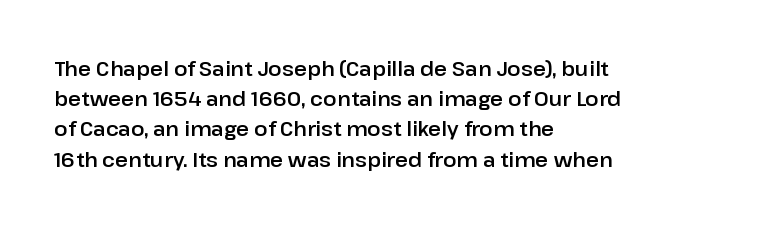
The image shows 20 px text type, upright; set left-aligned, normal line spacing (1.51x), normal letter spacing, not underlined.
